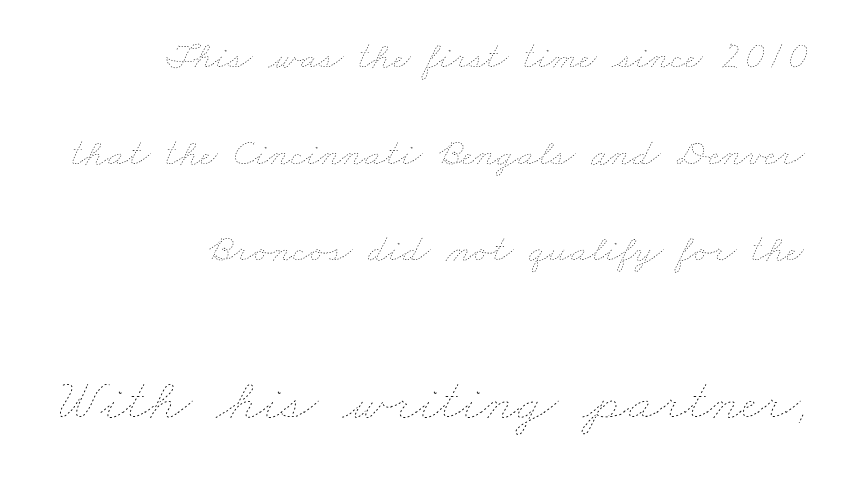
Q: Is the text bold? A: No.
Q: Is the text underlined? A: No.
Q: How is the paragraph aligned? A: Right-aligned.
Q: Is the spacing between letters normal or unusually wide? A: Normal.
Q: Is the spacing between lines tight, normal or loose? A: Loose.
Q: Which block of text is set in a larger size, the first (top) or the second (bottom)? A: The second (bottom) one.
Q: Width (condensed, normal, or wide)? A: Wide.
Q: Stroke contrast? A: Low.
Q: x-height? A: Small.
Q: Monospaced? A: No.
